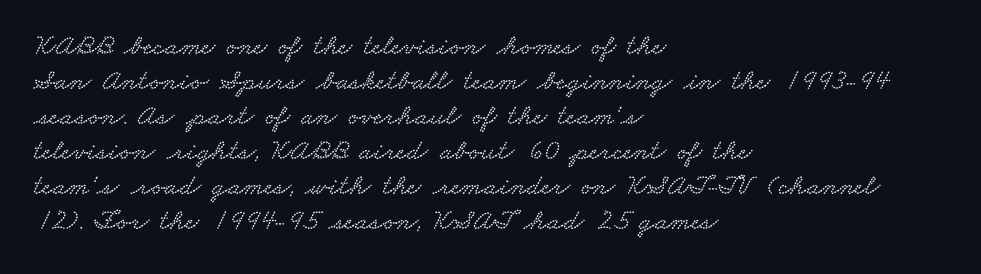
One-word summary of the alignment: left. Honestly, there is no underline to notice here at all. The horizontal fit of the characters is conventional and even. Serifs: yes, visible at the terminals of the letterforms.
